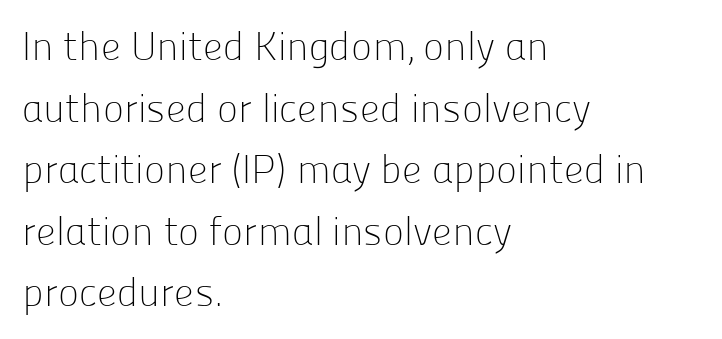
Q: Is the text bold? A: No.
Q: Is the text italic (slanted)? A: No, it is upright.
Q: Is the typeface a serif or a sans-serif typeface? A: Sans-serif.
Q: Is the text underlined? A: No.
Q: How is the paragraph aligned? A: Left-aligned.
Q: Is the spacing between letters normal or unusually wide? A: Normal.
Q: Is the spacing between lines tight, normal or loose? A: Normal.
Q: Width (condensed, normal, or wide)? A: Normal.
Q: Stroke contrast? A: Low.
Q: x-height? A: Medium.
Q: Monospaced? A: No.
